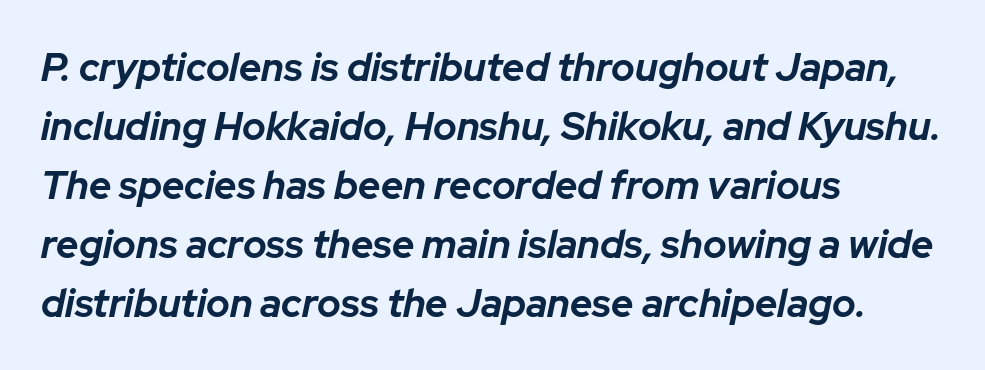
The image shows 39 px bold type, italic (leaning right); set left-aligned, normal line spacing (1.51x), normal letter spacing, not underlined; low stroke contrast and a medium x-height.
